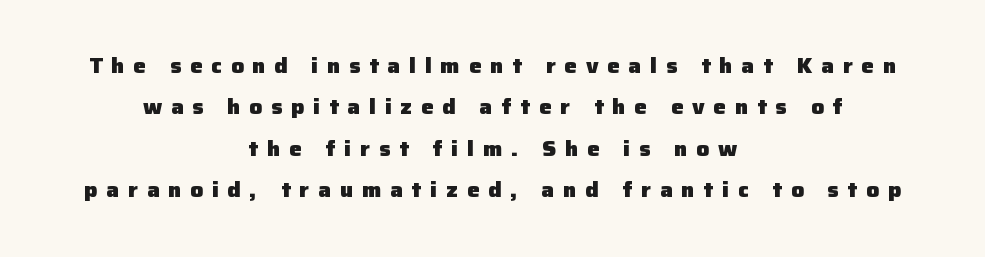
The image shows 21 px bold type, upright; set centered, loose line spacing (1.97x), unusually wide letter spacing (+0.42 em), not underlined.
